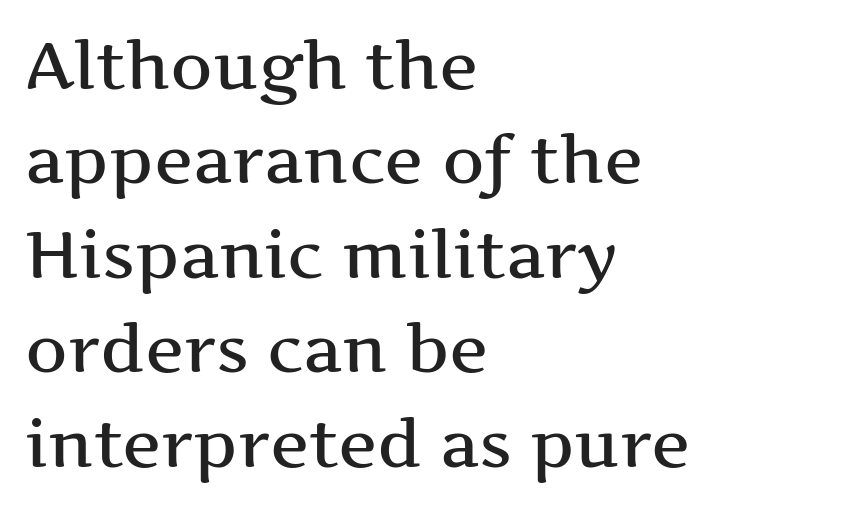
Tracking value appears to be zero — textbook default spacing. Posture: upright roman. To sum up the face: it has serifs. The setting favours the left margin, as ordinary paragraphs usually do.
